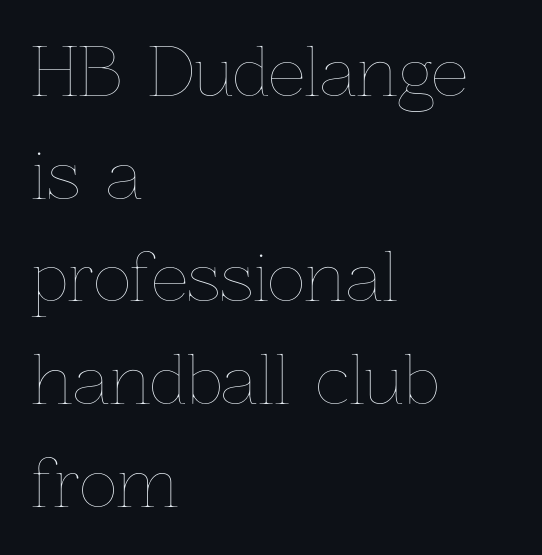
The image shows 65 px thin type, upright; set left-aligned, normal line spacing (1.58x), normal letter spacing, not underlined; low stroke contrast and a medium x-height.
